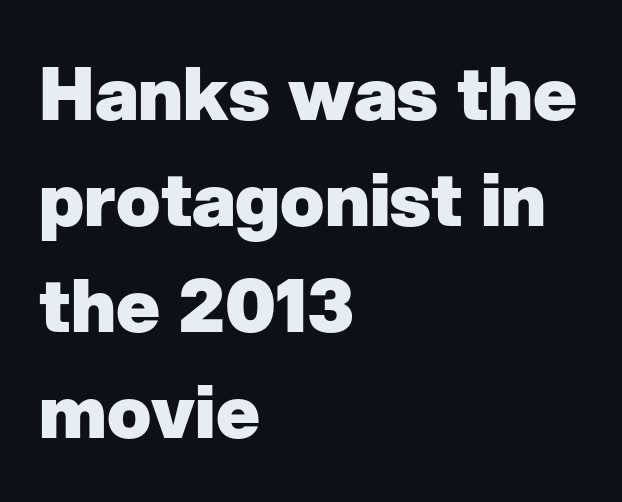
The image shows 73 px heavy sans-serif type, upright; set left-aligned, normal line spacing (1.45x), normal letter spacing, not underlined; low stroke contrast and a medium x-height.
